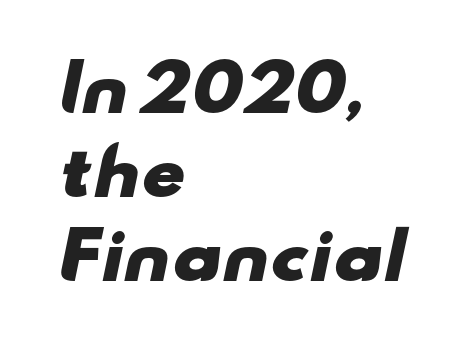
The image shows 63 px heavy, wide sans-serif type; set left-aligned, normal line spacing (1.33x), normal letter spacing, not underlined; low stroke contrast and a small x-height.
